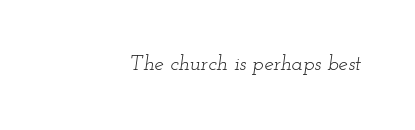
Q: Is the text bold? A: No.
Q: Is the text italic (slanted)? A: Yes, it leans right by about 12 degrees.
Q: Is the text underlined? A: No.
Q: Is the spacing between letters normal or unusually wide? A: Normal.
